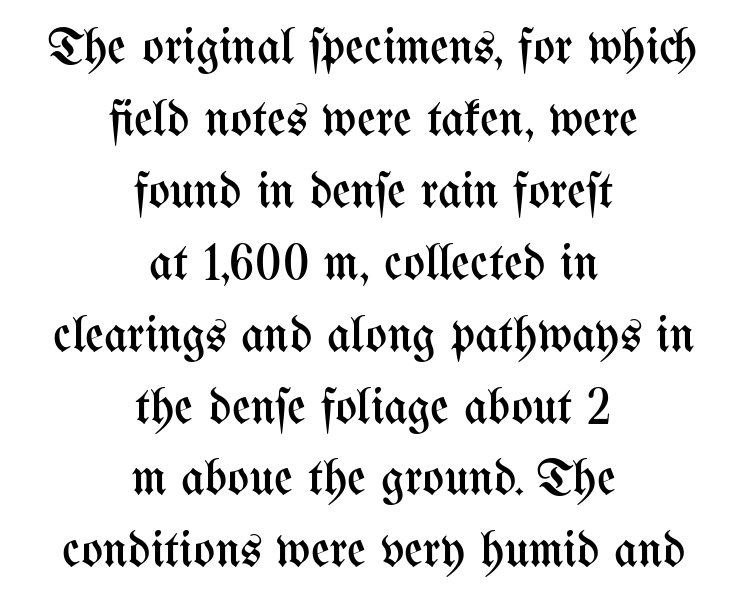
The image shows 51 px regular-weight, condensed type, upright; set centered, normal line spacing (1.41x), normal letter spacing, not underlined; medium stroke contrast and a medium x-height.
